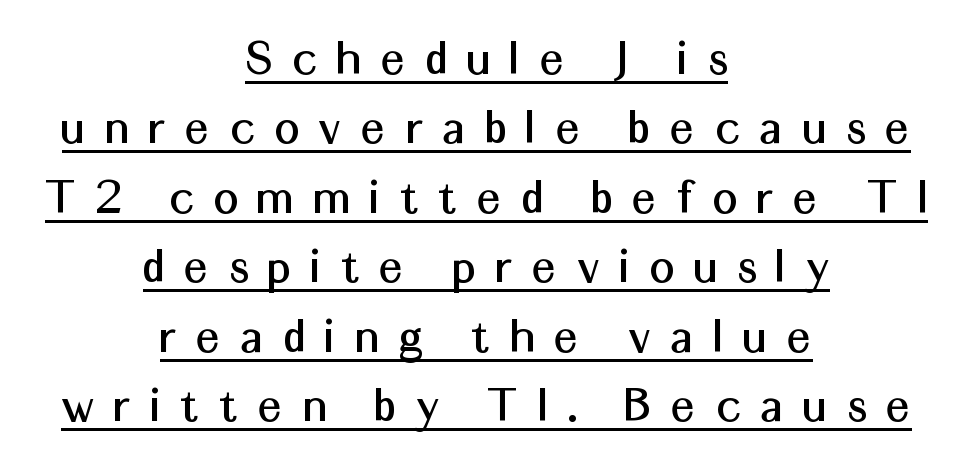
Q: Is the text italic (slanted)? A: No, it is upright.
Q: Is the typeface a serif or a sans-serif typeface? A: Sans-serif.
Q: Is the text underlined? A: Yes.
Q: How is the paragraph aligned? A: Centered.
Q: Is the spacing between letters normal or unusually wide? A: Unusually wide.
Q: Is the spacing between lines tight, normal or loose? A: Normal.
Q: Width (condensed, normal, or wide)? A: Normal.
Q: Stroke contrast? A: Medium.
Q: x-height? A: Medium.
Q: Monospaced? A: No.
